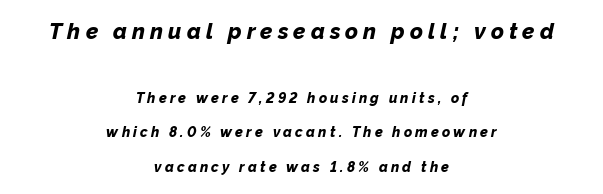
{"italic": "yes", "lean": "right", "slant_degrees": 12, "bold": "yes", "underline": "no", "align": "center", "line_spacing": "loose", "line_spacing_ratio": 2.44, "letter_spacing": "wide", "letter_spacing_em": 0.23, "larger_block": "first", "size_ratio": 1.57, "glyph_px": 22}
